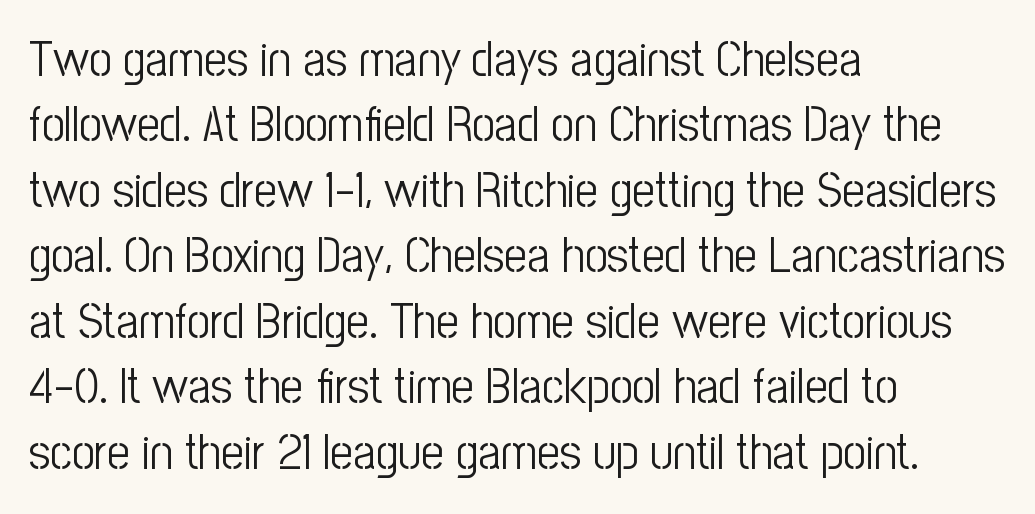
Glyph-to-glyph distance matches everyday printed text. Characters remain perfectly vertical along every line. Each letter's strokes conclude bluntly, with no projecting serifs. Each stroke keeps to a modest, everyday thickness or less. The area under the type is left untouched. Proportional: the letters do not fall into vertical columns.
